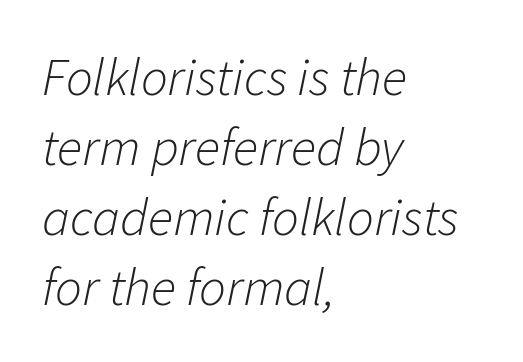
Bold? No — there's no thickening of the strokes. Descenders are the only things crossing below the line. The ragged edge is on the right, which tells us the setting is flush left. Regarding leading, the lines here are spaced in the standard way. Is the letter spacing exaggerated? No — it looks like the ordinary default. Looks like regular typesetting: each glyph gets only the width it needs.
